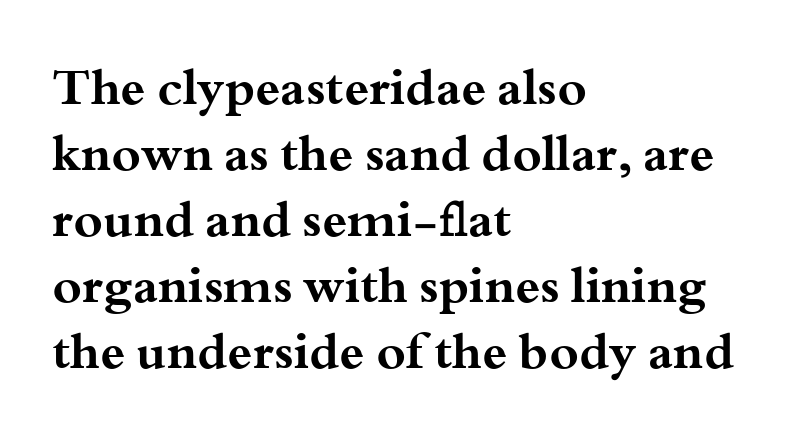
{"serif": "yes", "italic": "no", "bold": "yes", "weight": "bold", "width": "wide", "stroke_contrast": "medium", "x_height": "small", "monospaced": "no", "underline": "no", "align": "left", "line_spacing": "normal", "line_spacing_ratio": 1.32, "letter_spacing": "normal", "letter_spacing_em": 0.0, "glyph_px": 50}
